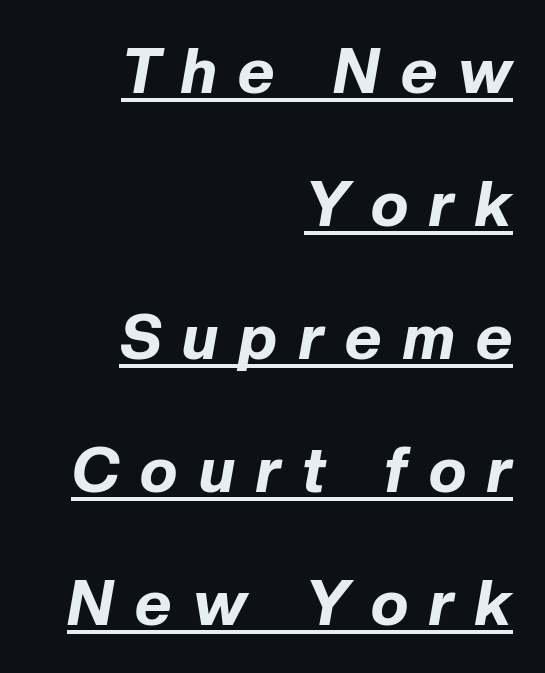
Thick stems and heavy bowls — unmistakably bold. A student would call this right alignment; a typographer would say flush right, rag left. The font's italic variant was chosen for this text. What's the leading like? Stretched, with rows far apart. Think of a printed novel: that variable character pitch is what you see here. Does a line run under the words? Yes, clearly.
